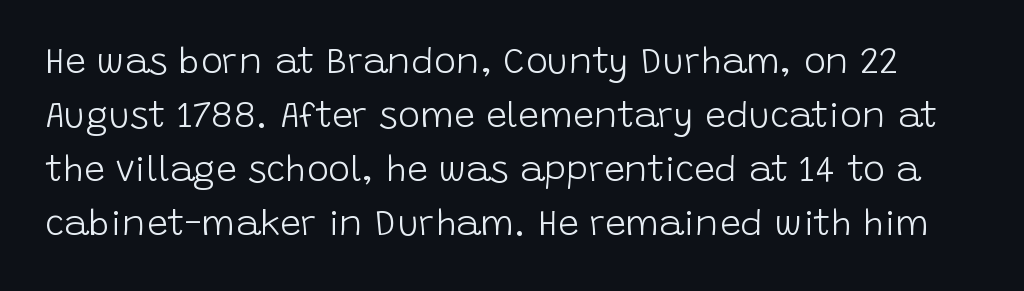
{"serif": "no", "italic": "no", "bold": "no", "weight": "light", "width": "normal", "stroke_contrast": "low", "x_height": "large", "monospaced": "no", "underline": "no", "line_spacing": "normal", "line_spacing_ratio": 1.46, "letter_spacing": "normal", "letter_spacing_em": 0.0, "glyph_px": 37}
